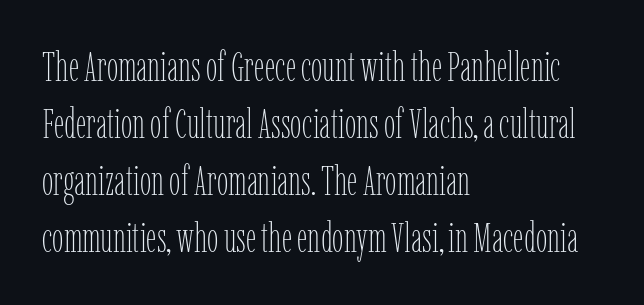
Q: Is the text bold? A: No.
Q: Is the text italic (slanted)? A: No, it is upright.
Q: Is the text underlined? A: No.
Q: How is the paragraph aligned? A: Left-aligned.
Q: Is the spacing between letters normal or unusually wide? A: Normal.
Q: Is the spacing between lines tight, normal or loose? A: Normal.
Q: Width (condensed, normal, or wide)? A: Condensed.
Q: Stroke contrast? A: Low.
Q: x-height? A: Medium.
Q: Monospaced? A: No.
